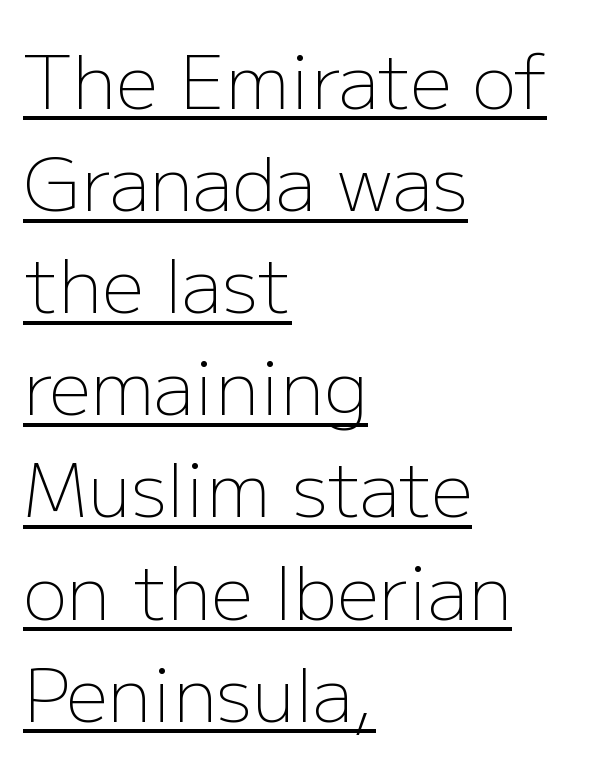
The image shows 74 px light sans-serif type, upright; set left-aligned, normal line spacing (1.38x), normal letter spacing, underlined; low stroke contrast and a medium x-height.
